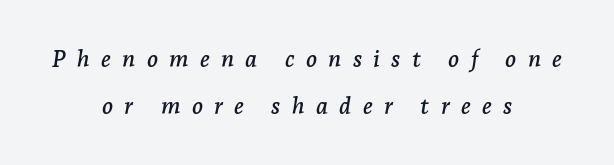
Quick note: interline space is abundant. The lines are quadded center. Rendered with sloped, italic letterforms. Underlining? Definitely not there.
